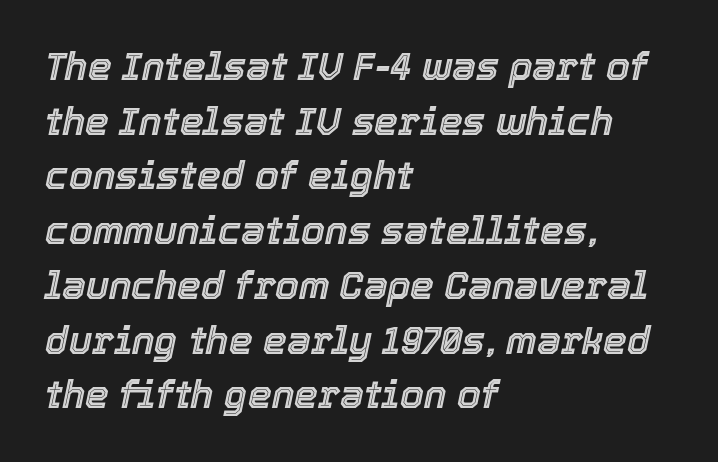
Q: Is the text italic (slanted)? A: Yes, it leans right by about 12 degrees.
Q: Is the text underlined? A: No.
Q: How is the paragraph aligned? A: Left-aligned.
Q: Is the spacing between letters normal or unusually wide? A: Normal.
Q: Is the spacing between lines tight, normal or loose? A: Normal.
Q: Width (condensed, normal, or wide)? A: Normal.
Q: x-height? A: Medium.
Q: Monospaced? A: No.
